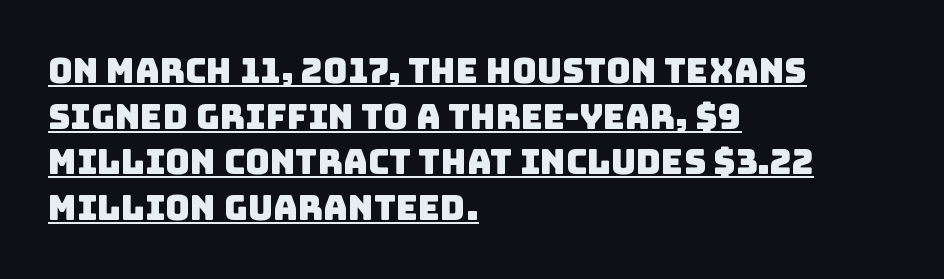
{"serif": "no", "width": "normal", "stroke_contrast": "low", "x_height": "large", "monospaced": "no", "underline": "yes", "align": "left", "line_spacing": "normal", "line_spacing_ratio": 1.34, "letter_spacing": "normal", "letter_spacing_em": 0.0, "glyph_px": 34}
